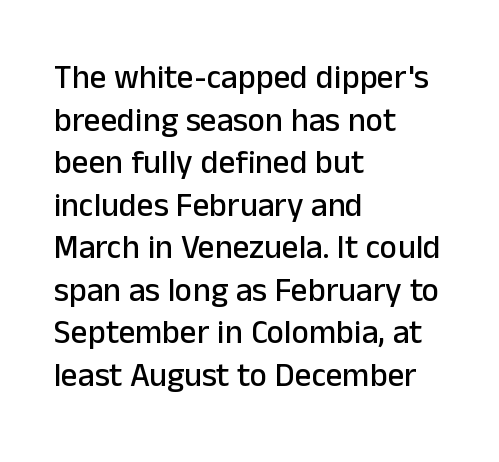
{"serif": "no", "italic": "no", "width": "normal", "stroke_contrast": "low", "x_height": "medium", "monospaced": "no", "underline": "no", "align": "left", "line_spacing": "normal", "line_spacing_ratio": 1.29, "letter_spacing": "normal", "letter_spacing_em": 0.0, "glyph_px": 33}
